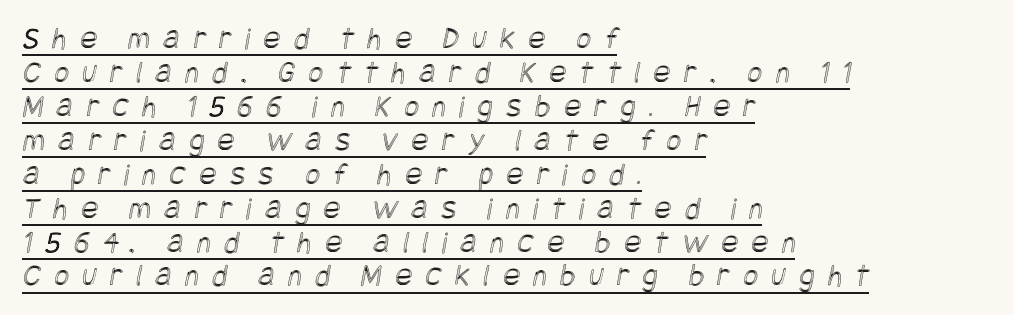
Q: Is the text underlined? A: Yes.
Q: How is the paragraph aligned? A: Left-aligned.
Q: Is the spacing between letters normal or unusually wide? A: Unusually wide.
Q: Is the spacing between lines tight, normal or loose? A: Tight.
Q: Width (condensed, normal, or wide)? A: Condensed.
Q: x-height? A: Large.
